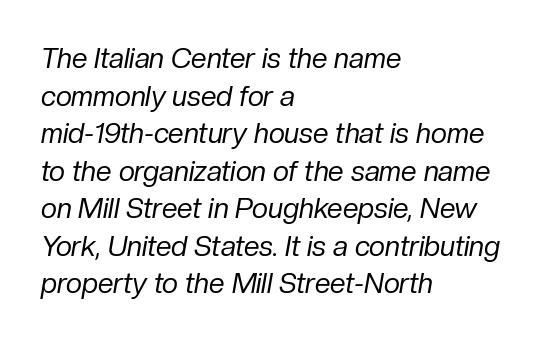
Q: Is the text bold? A: No.
Q: Is the text italic (slanted)? A: Yes, it leans right by about 10 degrees.
Q: Is the text underlined? A: No.
Q: How is the paragraph aligned? A: Left-aligned.
Q: Is the spacing between letters normal or unusually wide? A: Normal.
Q: Is the spacing between lines tight, normal or loose? A: Normal.
Q: Width (condensed, normal, or wide)? A: Normal.
Q: Stroke contrast? A: Low.
Q: x-height? A: Medium.
Q: Monospaced? A: No.
